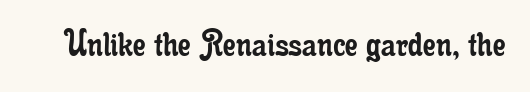
Q: Is the text bold? A: No.
Q: Is the text italic (slanted)? A: No, it is upright.
Q: Is the typeface a serif or a sans-serif typeface? A: Serif.
Q: Is the text underlined? A: No.
Q: Is the spacing between letters normal or unusually wide? A: Normal.
Q: Width (condensed, normal, or wide)? A: Condensed.
Q: Stroke contrast? A: Low.
Q: x-height? A: Small.
Q: Monospaced? A: No.
